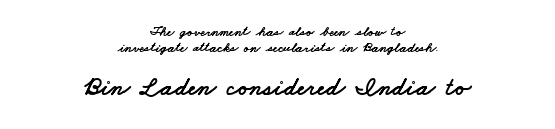
Q: Is the text underlined? A: No.
Q: How is the paragraph aligned? A: Centered.
Q: Is the spacing between letters normal or unusually wide? A: Normal.
Q: Is the spacing between lines tight, normal or loose? A: Tight.
Q: Which block of text is set in a larger size, the first (top) or the second (bottom)? A: The second (bottom) one.
